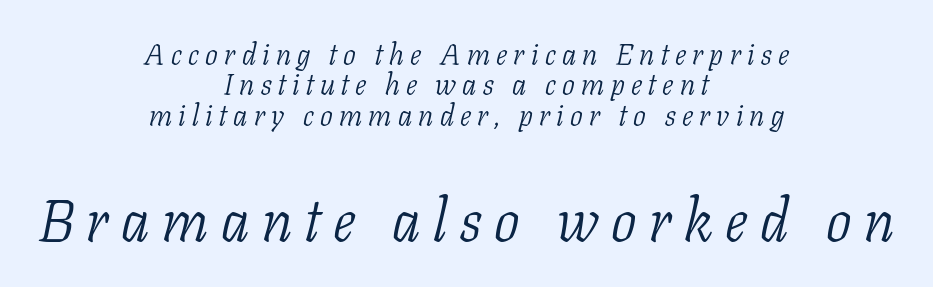
The image shows 60 px light, condensed serif type, italic (leaning right); set centered, tight line spacing (1.01x), unusually wide letter spacing (+0.21 em), not underlined; the second (bottom) block is 2.0x larger; low stroke contrast and a medium x-height.
